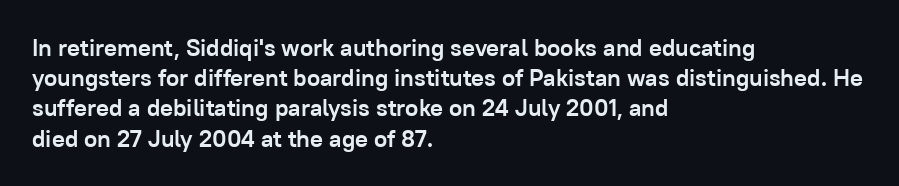
The ragged edge is on the right, which tells us the setting is flush left. The space beneath each line is pristine and unruled. This rendering leaves character spacing at its baseline value. The passage shown stacks its lines at a standard gap. Italic? Not at all — the glyphs are vertical. Emphasis by weight is at full strength: bold.
